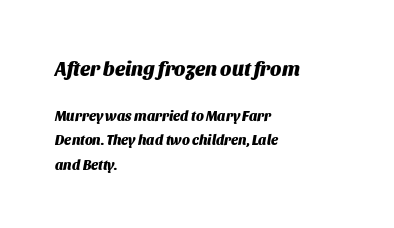
Q: Is the text bold? A: Yes.
Q: Is the text italic (slanted)? A: Yes, it leans right by about 11 degrees.
Q: Is the text underlined? A: No.
Q: How is the paragraph aligned? A: Left-aligned.
Q: Is the spacing between letters normal or unusually wide? A: Normal.
Q: Which block of text is set in a larger size, the first (top) or the second (bottom)? A: The first (top) one.
